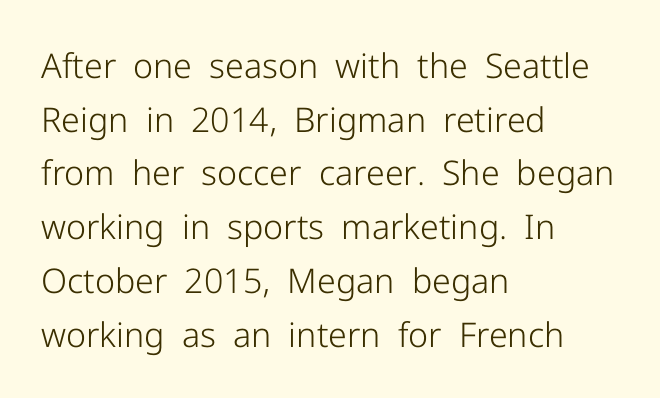
The image shows 34 px light sans-serif type, upright; set left-aligned, normal line spacing (1.58x), normal letter spacing, not underlined; low stroke contrast and a medium x-height.
